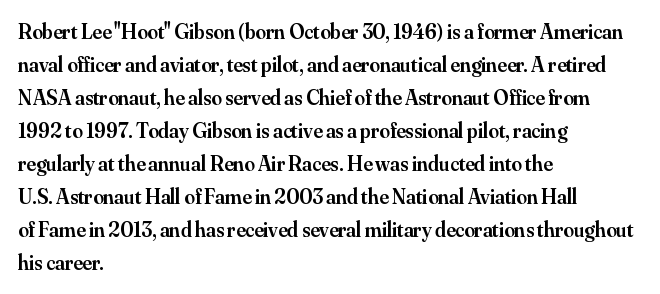
The image shows 21 px text type, upright; set left-aligned, normal line spacing (1.57x), normal letter spacing, not underlined.
